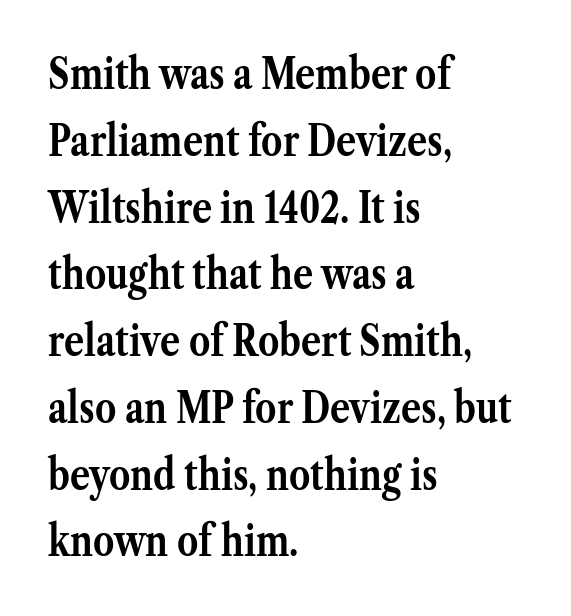
Compared with typical body copy, the letter spacing here is the same. Layout note: lines flush left. Ascenders rise straight up at ninety degrees. Spacing verdict: proportional, widths tailored to each character. Only glyphs here, with clear space below each row.
